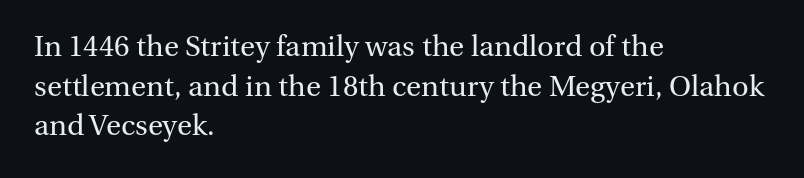
The image shows 29 px regular-weight serif type, upright; set left-aligned, normal line spacing (1.37x), normal letter spacing, not underlined; medium stroke contrast and a medium x-height.
